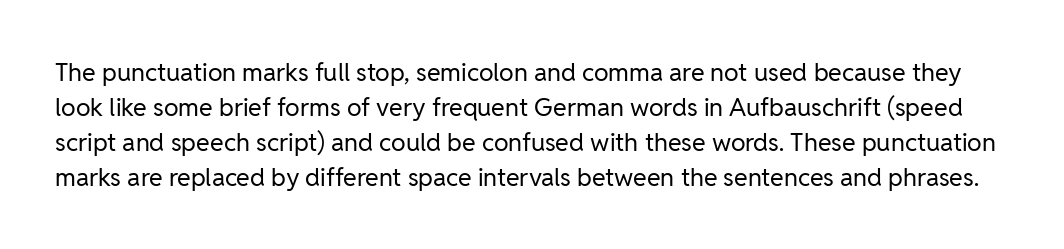
The image shows 25 px text type, upright; set normal line spacing (1.4x), normal letter spacing, not underlined.
